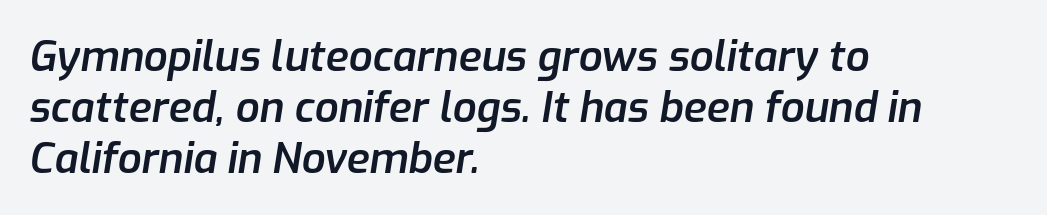
{"italic": "yes", "lean": "right", "slant_degrees": 9, "bold": "semi", "weight": "semibold", "width": "normal", "stroke_contrast": "low", "x_height": "medium", "monospaced": "no", "underline": "no", "align": "left", "line_spacing_ratio": 1.21, "letter_spacing": "normal", "letter_spacing_em": 0.0, "glyph_px": 42}
